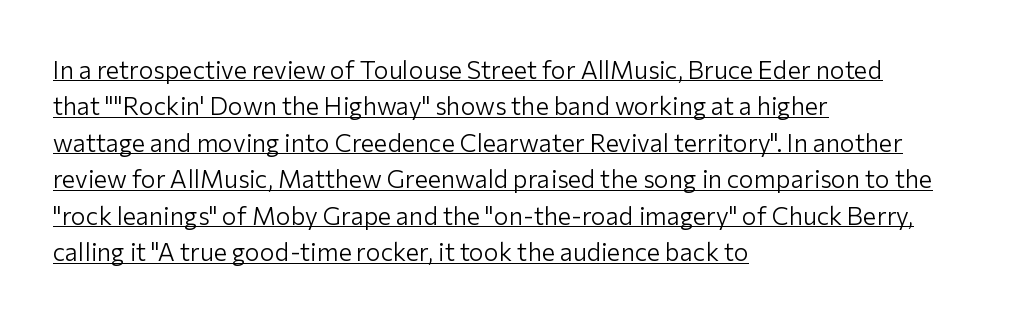
The image shows 25 px text type, upright; set left-aligned, normal line spacing (1.46x), normal letter spacing, underlined.
